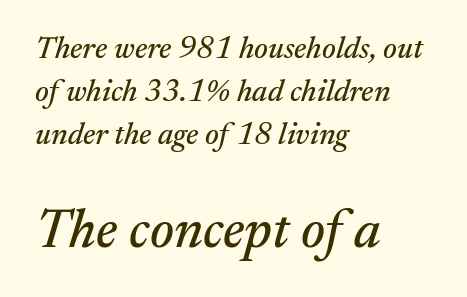
The glyphs look as if they've been sheared to an angle. The rendering enlarges the type as you move from the upper chunk to the lower. If you drew a ruler down the left edge, every line would touch it. A typesetter would label this face a serif.
